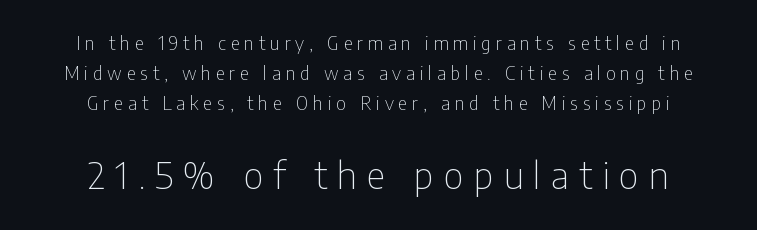
{"serif": "no", "italic": "no", "bold": "no", "weight": "thin", "width": "condensed", "stroke_contrast": "low", "x_height": "medium", "monospaced": "no", "underline": "no", "align": "center", "line_spacing": "normal", "line_spacing_ratio": 1.66, "letter_spacing": "wide", "letter_spacing_em": 0.27, "larger_block": "second", "size_ratio": 2.06, "glyph_px": 37}
